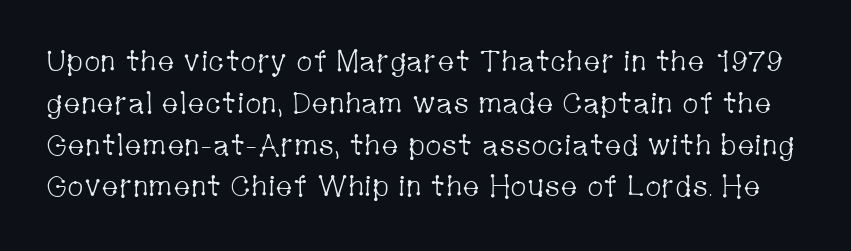
{"serif": "yes", "italic": "no", "bold": "no", "weight": "light", "width": "condensed", "stroke_contrast": "low", "x_height": "medium", "monospaced": "no", "underline": "no", "line_spacing": "normal", "line_spacing_ratio": 1.44, "letter_spacing": "normal", "letter_spacing_em": 0.0, "glyph_px": 29}
